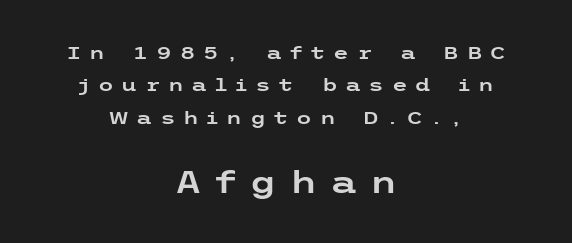
{"serif": "no", "italic": "no", "width": "wide", "stroke_contrast": "low", "x_height": "medium", "underline": "no", "align": "center", "line_spacing_ratio": 1.8, "letter_spacing": "wide", "letter_spacing_em": 0.42, "larger_block": "second", "size_ratio": 1.72, "glyph_px": 31}
